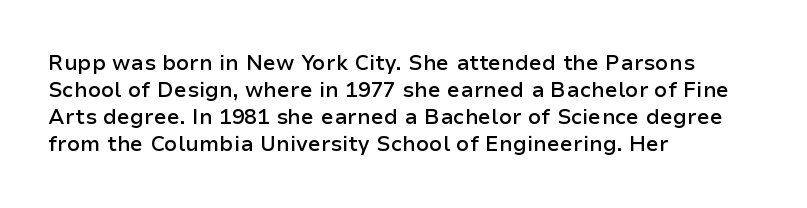
{"italic": "no", "bold": "semi", "underline": "no", "align": "left", "line_spacing": "normal", "line_spacing_ratio": 1.29, "letter_spacing": "normal", "letter_spacing_em": 0.0, "glyph_px": 21}
